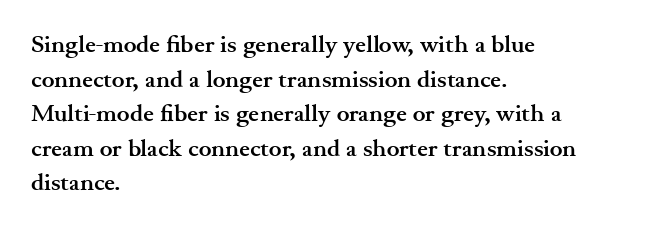
Q: Is the text bold? A: Yes.
Q: Is the text italic (slanted)? A: No, it is upright.
Q: Is the text underlined? A: No.
Q: How is the paragraph aligned? A: Left-aligned.
Q: Is the spacing between letters normal or unusually wide? A: Normal.
Q: Is the spacing between lines tight, normal or loose? A: Normal.
